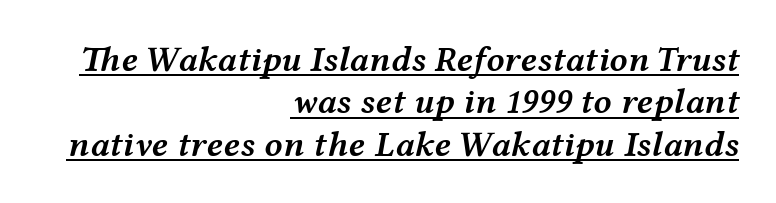
The image shows 36 px semibold, wide type, italic (leaning right); set right-aligned, line spacing 1.18x, normal letter spacing, underlined; medium stroke contrast and a medium x-height.
